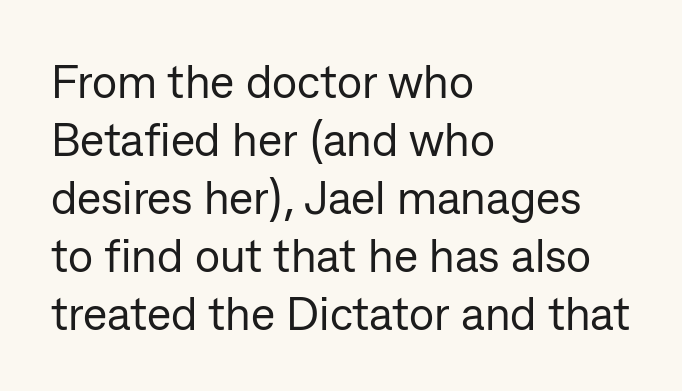
{"serif": "no", "italic": "no", "bold": "no", "weight": "regular", "width": "normal", "stroke_contrast": "low", "x_height": "medium", "monospaced": "no", "underline": "no", "align": "left", "line_spacing": "normal", "line_spacing_ratio": 1.26, "letter_spacing": "normal", "letter_spacing_em": 0.0, "glyph_px": 46}
